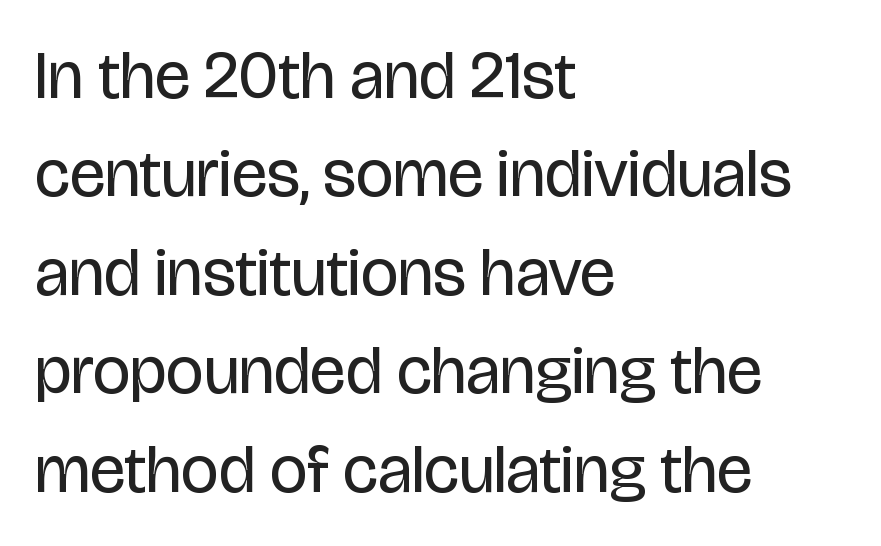
Horizontal alignment here is leftward, the default for most running prose. Baseline-to-baseline distance is the conventional proportion of letter height. This reads as an unemphasized weight, regular at the heaviest. The line texture is even and compact thanks to regular tracking. Note the varied advance widths — an 'i' is clearly narrower than an 'm'.
